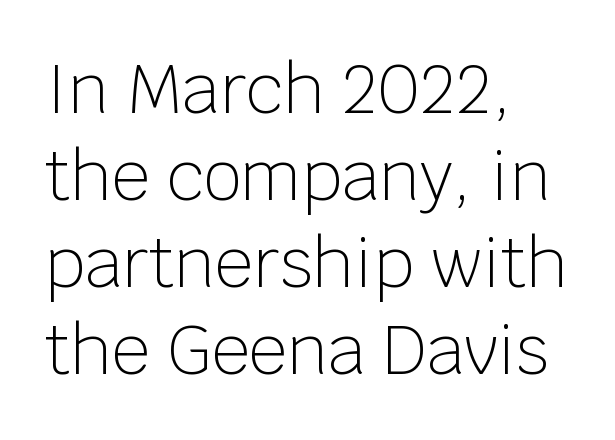
Unmarked baselines from the first word to the last. Think standard paragraph weight, or any step lighter than that. Upright lettering throughout. Short and long lines alike share a common starting point at left.
